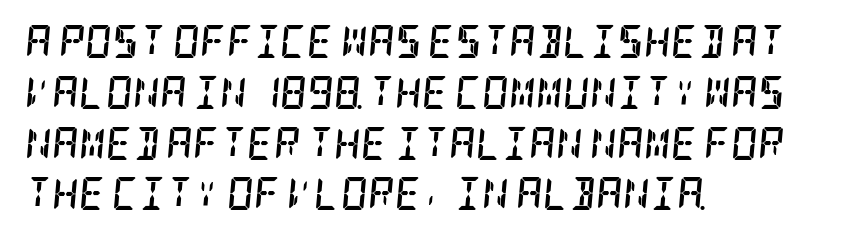
{"serif": "yes", "italic": "yes", "lean": "right", "slant_degrees": 5, "bold": "yes", "weight": "semibold", "width": "condensed", "stroke_contrast": "low", "x_height": "large", "underline": "no", "align": "left", "line_spacing": "normal", "line_spacing_ratio": 1.54, "letter_spacing": "normal", "letter_spacing_em": 0.0, "glyph_px": 33}
